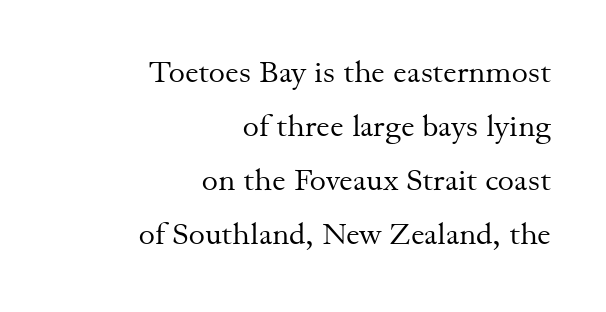
{"serif": "yes", "italic": "no", "bold": "no", "weight": "regular", "width": "normal", "stroke_contrast": "medium", "x_height": "small", "monospaced": "no", "underline": "no", "align": "right", "line_spacing_ratio": 1.74, "letter_spacing": "normal", "letter_spacing_em": 0.0, "glyph_px": 31}
